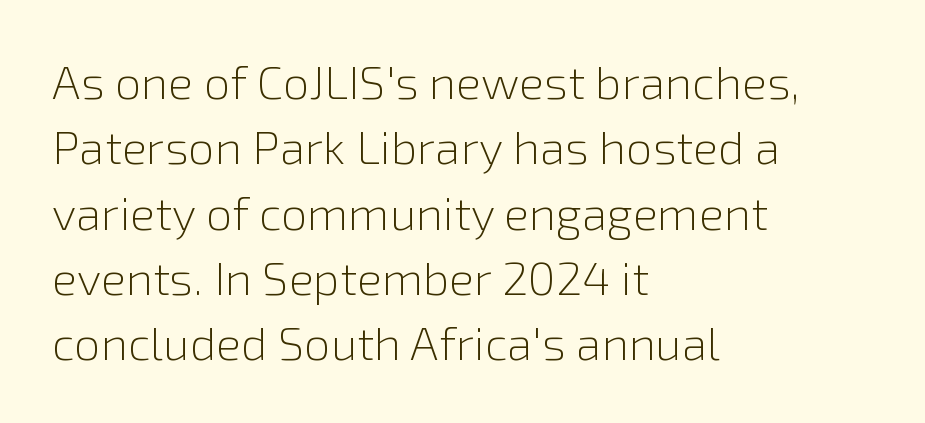
No word sits above an underline. The letters advance in unequal steps, a hallmark of proportional type. You can tell it's not italic because the verticals are truly vertical. No extra ink here — the face is not bold. Short and long lines alike share a common starting point at left. Leading: standard.
